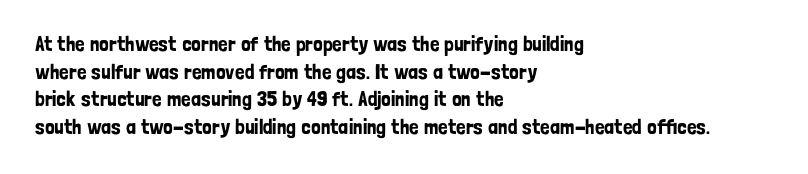
Q: Is the text italic (slanted)? A: No, it is upright.
Q: Is the text underlined? A: No.
Q: How is the paragraph aligned? A: Left-aligned.
Q: Is the spacing between letters normal or unusually wide? A: Normal.
Q: Is the spacing between lines tight, normal or loose? A: Normal.
